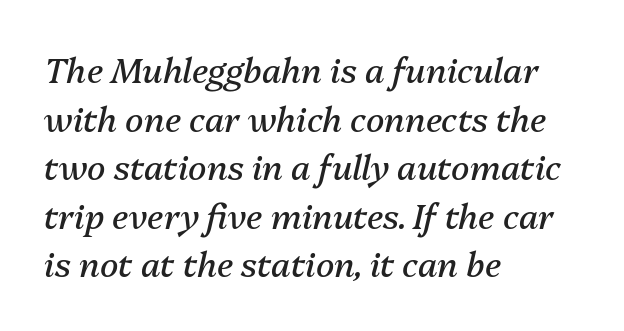
Stems here are at most as thick as an everyday book face. The letters sit at their default tracking, neither squeezed nor spread. These lines are set flush left with a ragged right edge. Looks like regular typesetting: each glyph gets only the width it needs.
